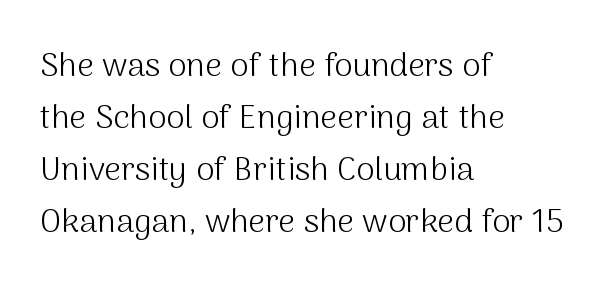
Q: Is the text bold? A: No.
Q: Is the text italic (slanted)? A: No, it is upright.
Q: Is the typeface a serif or a sans-serif typeface? A: Sans-serif.
Q: Is the text underlined? A: No.
Q: How is the paragraph aligned? A: Left-aligned.
Q: Is the spacing between letters normal or unusually wide? A: Normal.
Q: Is the spacing between lines tight, normal or loose? A: Normal.
Q: Width (condensed, normal, or wide)? A: Normal.
Q: Stroke contrast? A: Medium.
Q: x-height? A: Medium.
Q: Monospaced? A: No.
